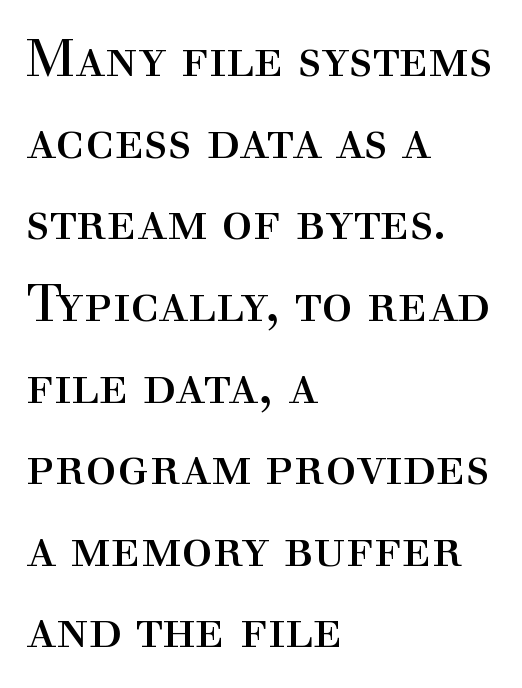
Small tapered or slab feet sit at the stroke ends, so this counts as serif. The letters sit at their default tracking, neither squeezed nor spread. A typesetter would call this leading conventional body-copy spacing. Character widths vary here, with narrow letters taking less room than wide ones. Weight: regular or lighter.
